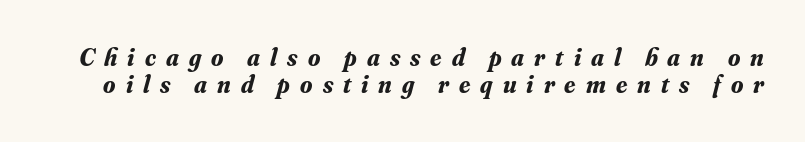
{"italic": "yes", "lean": "right", "slant_degrees": 16, "bold": "yes", "underline": "no", "line_spacing": "tight", "line_spacing_ratio": 1.09, "letter_spacing": "wide", "letter_spacing_em": 0.4, "glyph_px": 25}
